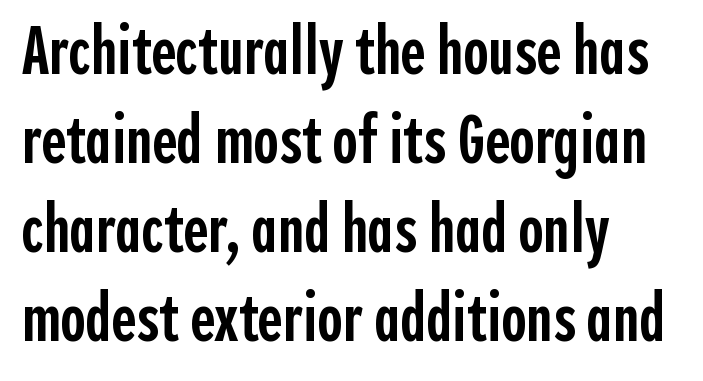
Nothing unusual about the tracking: characters are spaced as the font intends. Set as a demibold, roughly 600 on the weight scale. Font category for this specimen: sans-serif. Teacher's note: observe the even left margin — that is flush-left alignment. The axis of the letterforms is exactly vertical. Has an underline been added? It has not.
